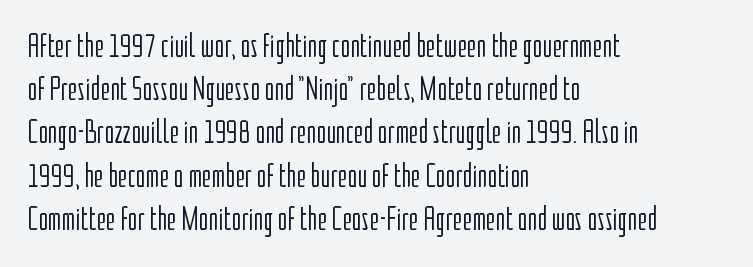
Q: Is the text bold? A: No.
Q: Is the text italic (slanted)? A: No, it is upright.
Q: Is the typeface a serif or a sans-serif typeface? A: Sans-serif.
Q: Is the text underlined? A: No.
Q: How is the paragraph aligned? A: Left-aligned.
Q: Is the spacing between letters normal or unusually wide? A: Normal.
Q: Is the spacing between lines tight, normal or loose? A: Normal.
Q: Width (condensed, normal, or wide)? A: Condensed.
Q: Stroke contrast? A: Low.
Q: x-height? A: Medium.
Q: Monospaced? A: No.
